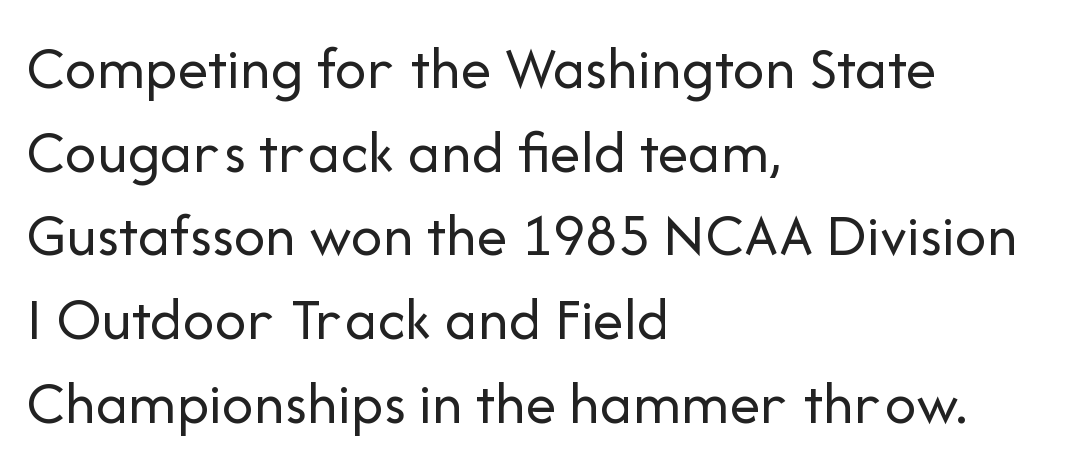
Q: Is the text bold? A: No.
Q: Is the text italic (slanted)? A: No, it is upright.
Q: Is the typeface a serif or a sans-serif typeface? A: Sans-serif.
Q: Is the text underlined? A: No.
Q: How is the paragraph aligned? A: Left-aligned.
Q: Is the spacing between letters normal or unusually wide? A: Normal.
Q: Is the spacing between lines tight, normal or loose? A: Normal.
Q: Width (condensed, normal, or wide)? A: Normal.
Q: Stroke contrast? A: Low.
Q: x-height? A: Medium.
Q: Monospaced? A: No.
